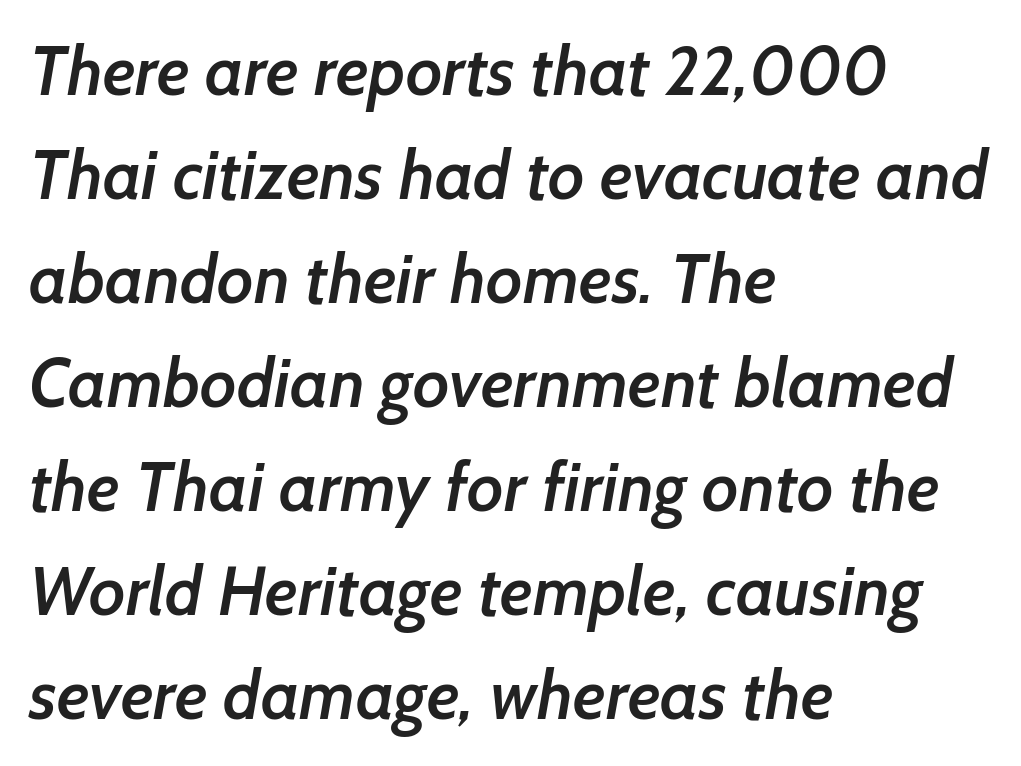
Q: Is the text bold? A: Semi-bold.
Q: Is the typeface a serif or a sans-serif typeface? A: Sans-serif.
Q: Is the text underlined? A: No.
Q: How is the paragraph aligned? A: Left-aligned.
Q: Is the spacing between letters normal or unusually wide? A: Normal.
Q: Is the spacing between lines tight, normal or loose? A: Normal.
Q: Width (condensed, normal, or wide)? A: Normal.
Q: Stroke contrast? A: Low.
Q: x-height? A: Medium.
Q: Monospaced? A: No.
